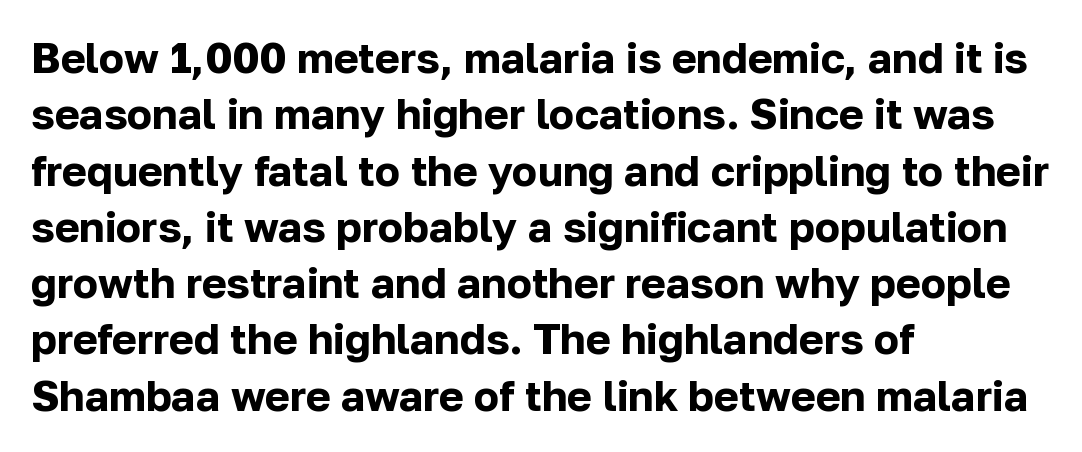
The designer left line spacing at the default. Emphasis by weight is at full strength: bold. The gap between lines stays unmarked. The characters display no serif detailing; their extremities are plain.
